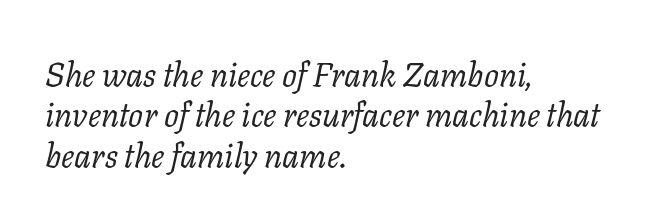
The image shows 33 px regular-weight serif type, italic (leaning right); set left-aligned, line spacing 1.22x, normal letter spacing, not underlined; low stroke contrast and a medium x-height.
